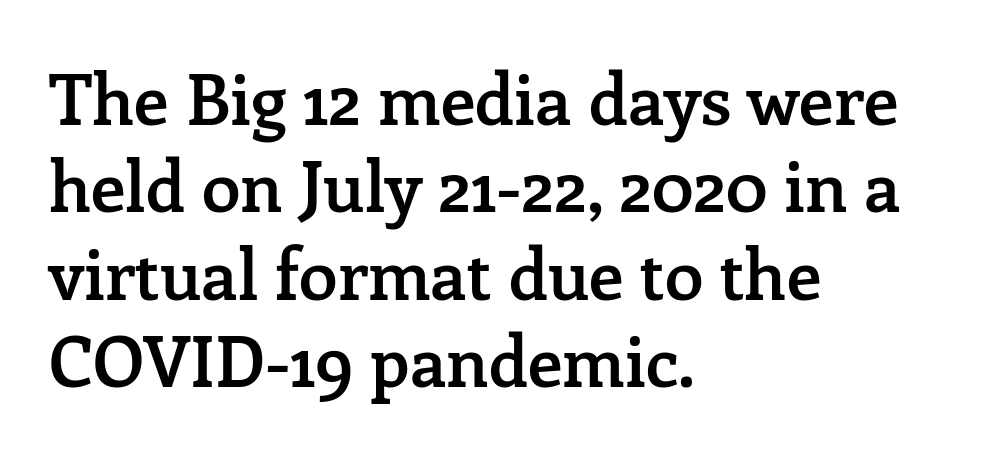
The image shows 70 px semibold serif type, upright; set left-aligned, normal line spacing (1.25x), normal letter spacing, not underlined; low stroke contrast and a medium x-height.
